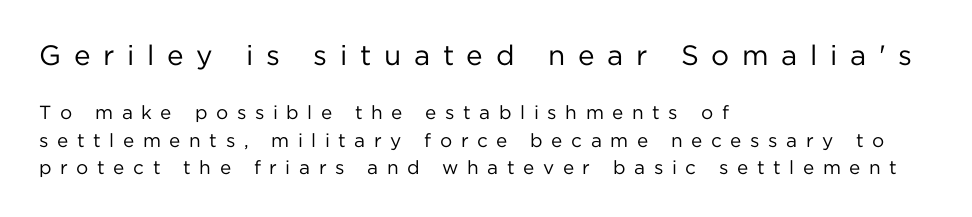
The image shows 28 px regular-weight sans-serif type, upright; set left-aligned, normal line spacing (1.43x), unusually wide letter spacing (+0.45 em), not underlined; the first (top) block is 1.47x larger; low stroke contrast and a medium x-height.
